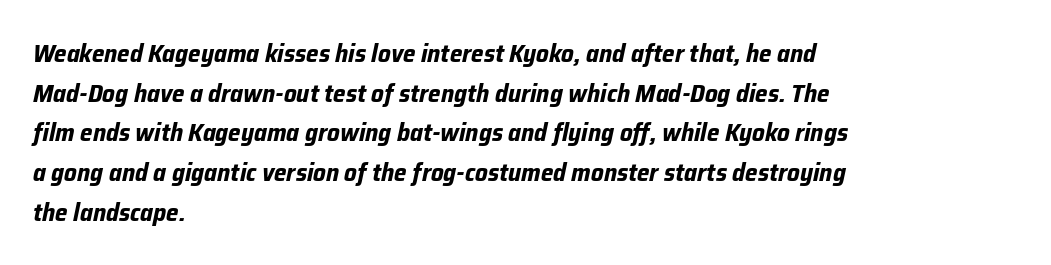
{"italic": "yes", "lean": "right", "slant_degrees": 12, "bold": "yes", "underline": "no", "align": "left", "line_spacing": "normal", "line_spacing_ratio": 1.59, "letter_spacing": "normal", "letter_spacing_em": 0.0, "glyph_px": 25}
